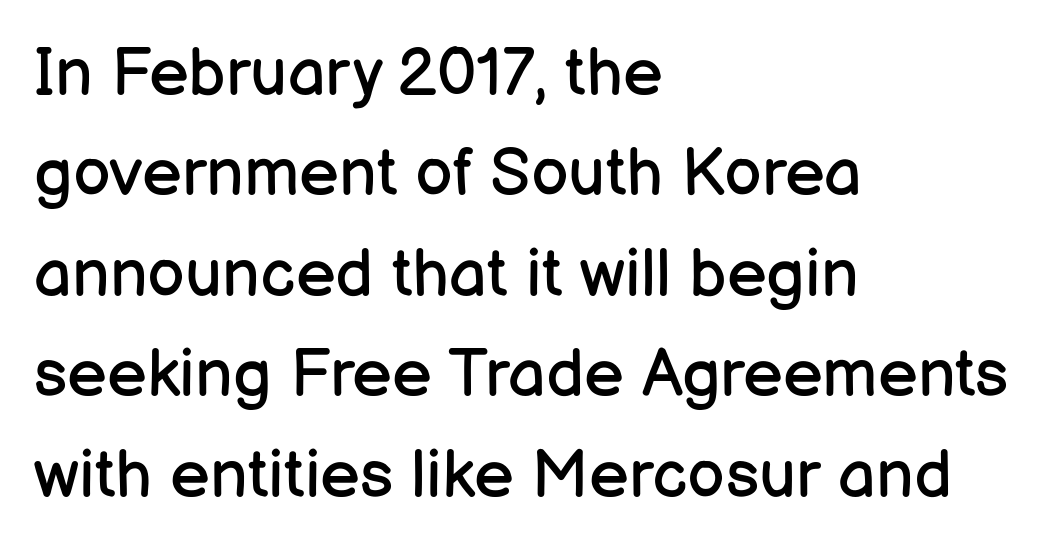
Examine the stroke ends and you'll find no serifs. Compared with a typical body face, this is equally light or lighter still. Is this a fixed-width face? No — the glyphs have proportional, varying widths. The rag falls on the right side of this text block.
